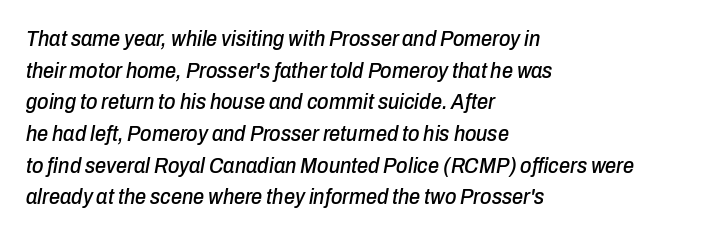
The image shows 22 px text type, italic (leaning right); set left-aligned, normal line spacing (1.44x), normal letter spacing, not underlined.
